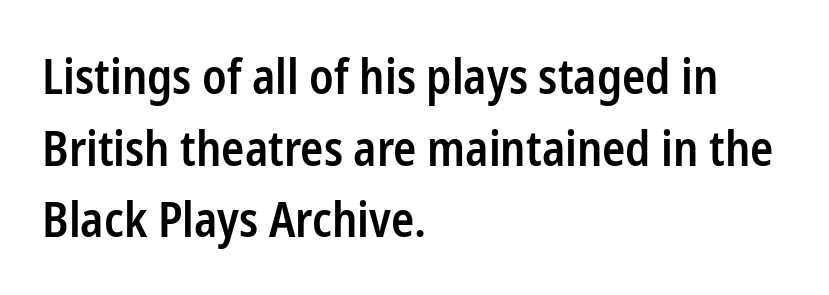
Underline: absent. A bit beefed up — I'd call it semibold rather than bold. There is no visible air inserted between adjacent glyphs. The rows are spaced the way most documents space them. This sample has the flowing, uneven cadence of proportional lettering.
